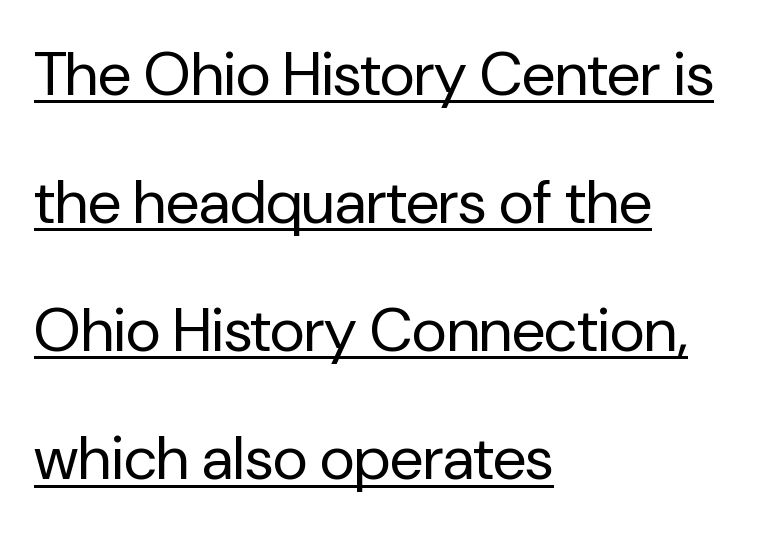
Q: Is the text bold? A: No.
Q: Is the text italic (slanted)? A: No, it is upright.
Q: Is the typeface a serif or a sans-serif typeface? A: Sans-serif.
Q: Is the text underlined? A: Yes.
Q: How is the paragraph aligned? A: Left-aligned.
Q: Is the spacing between letters normal or unusually wide? A: Normal.
Q: Is the spacing between lines tight, normal or loose? A: Loose.
Q: Width (condensed, normal, or wide)? A: Normal.
Q: Stroke contrast? A: Low.
Q: x-height? A: Medium.
Q: Monospaced? A: No.
